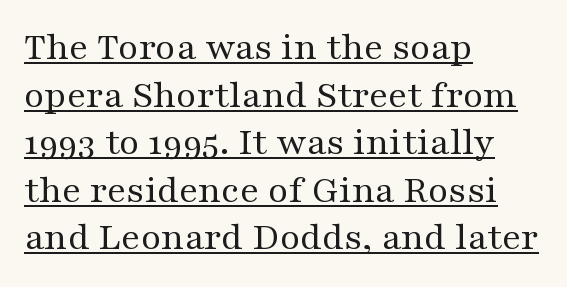
Every word sits above its own underline. In CSS terms this would be text-align: left. The font's upright variant was chosen for this text. Standard letterfit; no display-style spreading of the glyphs. Character widths vary here, with narrow letters taking less room than wide ones.
